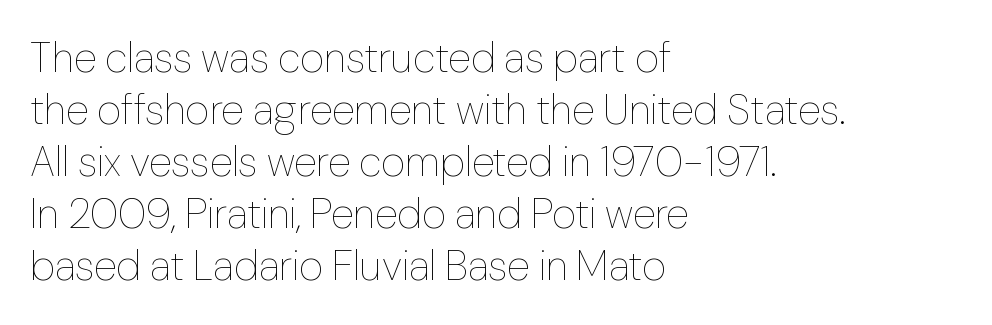
{"italic": "no", "bold": "no", "weight": "thin", "width": "normal", "stroke_contrast": "low", "x_height": "medium", "monospaced": "no", "underline": "no", "align": "left", "line_spacing_ratio": 1.24, "letter_spacing": "normal", "letter_spacing_em": 0.0, "glyph_px": 42}
